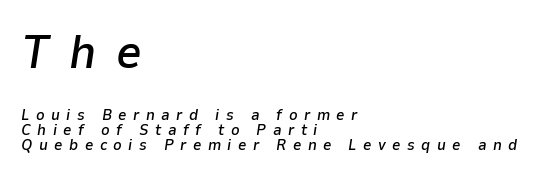
{"italic": "yes", "lean": "right", "slant_degrees": 9, "bold": "semi", "weight": "semibold", "width": "normal", "stroke_contrast": "low", "x_height": "medium", "monospaced": "no", "underline": "no", "align": "left", "line_spacing": "tight", "line_spacing_ratio": 1.0, "letter_spacing": "wide", "letter_spacing_em": 0.43, "larger_block": "first", "size_ratio": 3.07, "glyph_px": 46}
